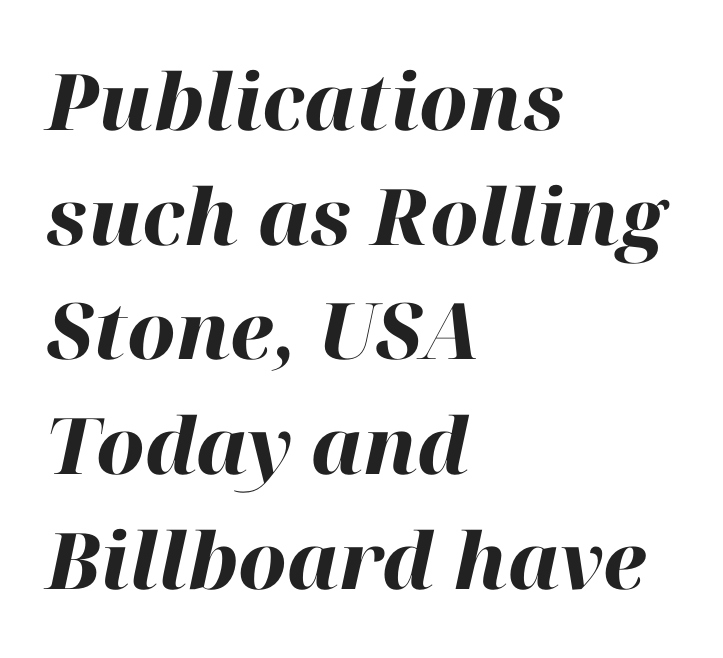
Q: Is the text bold? A: Yes.
Q: Is the text italic (slanted)? A: Yes, it leans right by about 12 degrees.
Q: Is the text underlined? A: No.
Q: How is the paragraph aligned? A: Left-aligned.
Q: Is the spacing between letters normal or unusually wide? A: Normal.
Q: Is the spacing between lines tight, normal or loose? A: Normal.
Q: Width (condensed, normal, or wide)? A: Normal.
Q: Stroke contrast? A: High.
Q: x-height? A: Medium.
Q: Monospaced? A: No.
